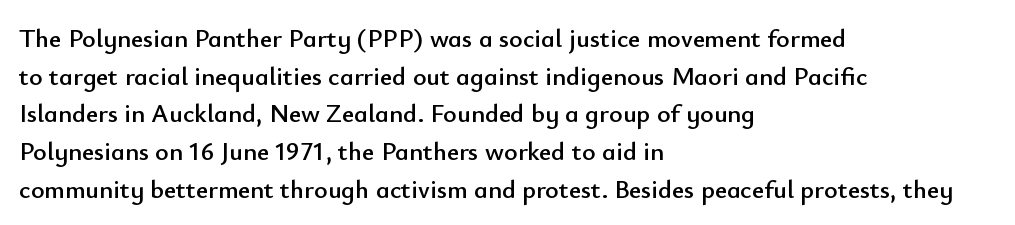
{"italic": "no", "underline": "no", "align": "left", "line_spacing": "normal", "line_spacing_ratio": 1.45, "letter_spacing": "normal", "letter_spacing_em": 0.0, "glyph_px": 26}
